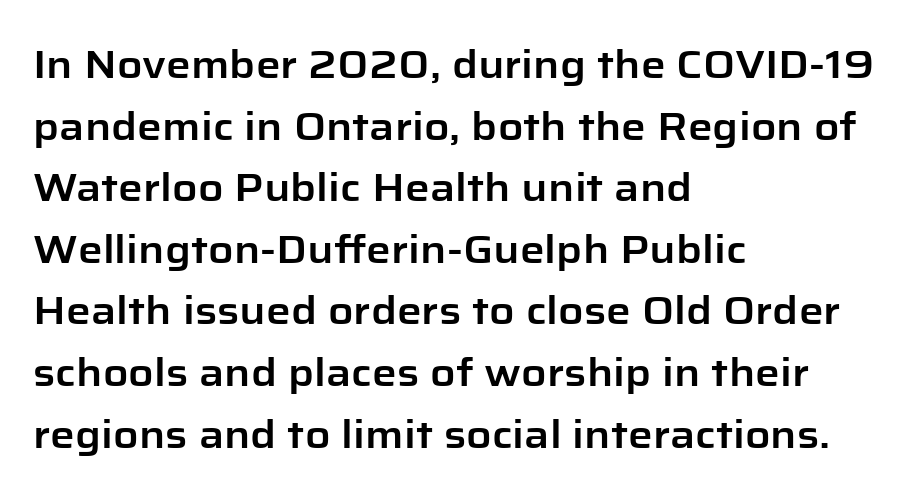
It's the straight-up-and-down kind of type. No feet cap the strokes, marking this as sans-serif type. Inter-character spacing is left at the font's built-in metrics. Summary of vertical rhythm: regular, with standard interline spacing. Varying glyph widths throughout — classic text-font behaviour.
